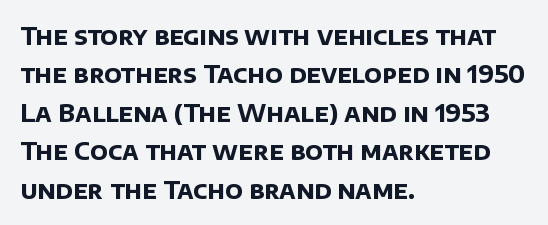
Honestly, there is no underline to notice here at all. The face used here has the dense, thick strokes of a bold. Default kerning and tracking; the words read as compact shapes. Does the copy run flush right? No — it runs flush left. What's the leading like? Ordinary, nothing unusual.
